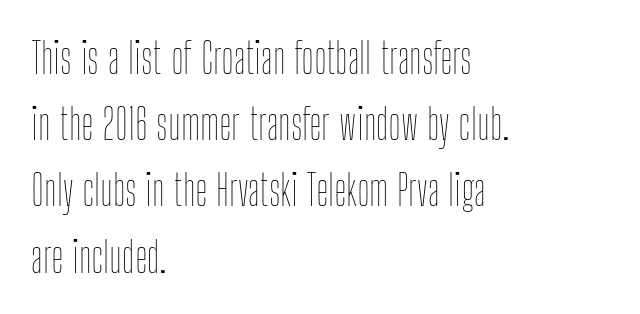
Q: Is the text bold? A: No.
Q: Is the text italic (slanted)? A: No, it is upright.
Q: Is the text underlined? A: No.
Q: How is the paragraph aligned? A: Left-aligned.
Q: Is the spacing between letters normal or unusually wide? A: Normal.
Q: Is the spacing between lines tight, normal or loose? A: Normal.
Q: Width (condensed, normal, or wide)? A: Condensed.
Q: Stroke contrast? A: Low.
Q: x-height? A: Medium.
Q: Monospaced? A: No.
